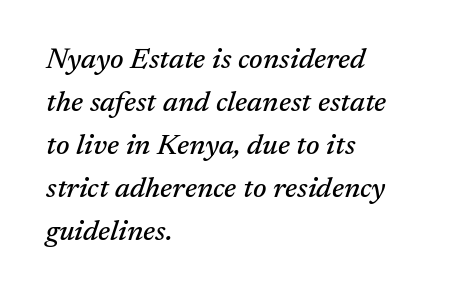
The image shows 29 px serif type, italic (leaning right); set left-aligned, normal line spacing (1.48x), normal letter spacing, not underlined; medium stroke contrast and a medium x-height.
